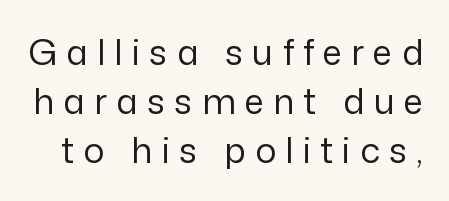
The image shows 35 px regular-weight sans-serif type, upright; set normal line spacing (1.4x), unusually wide letter spacing (+0.27 em), not underlined; low stroke contrast and a medium x-height.
